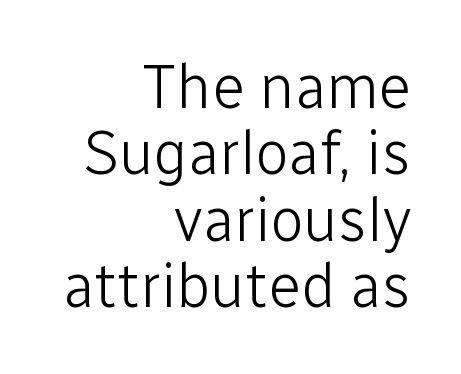
{"serif": "no", "italic": "no", "bold": "no", "weight": "light", "width": "normal", "stroke_contrast": "low", "x_height": "medium", "monospaced": "no", "underline": "no", "align": "right", "line_spacing": "tight", "line_spacing_ratio": 1.09, "letter_spacing": "normal", "letter_spacing_em": 0.0, "glyph_px": 61}
